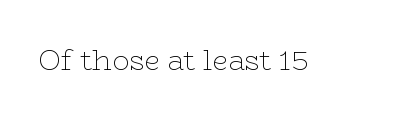
{"serif": "yes", "italic": "no", "bold": "no", "weight": "thin", "width": "wide", "stroke_contrast": "low", "x_height": "medium", "monospaced": "no", "underline": "no", "letter_spacing": "normal", "letter_spacing_em": 0.0, "glyph_px": 28}
